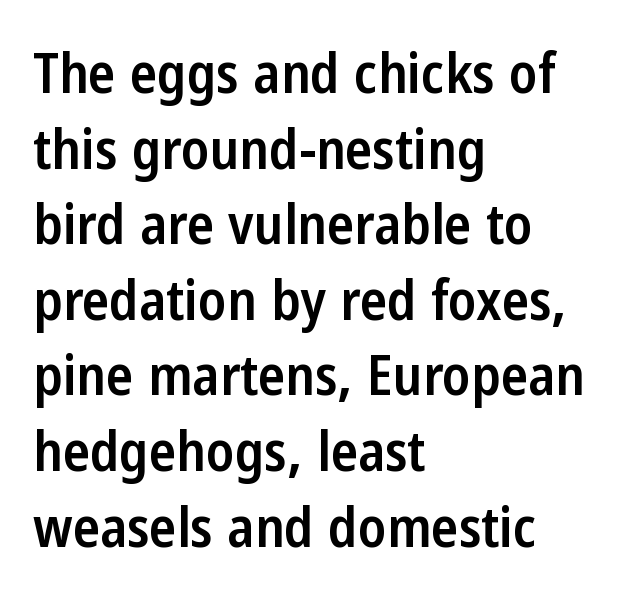
The image shows 56 px semibold, condensed sans-serif type, upright; set left-aligned, normal line spacing (1.35x), normal letter spacing, not underlined; low stroke contrast and a medium x-height.
